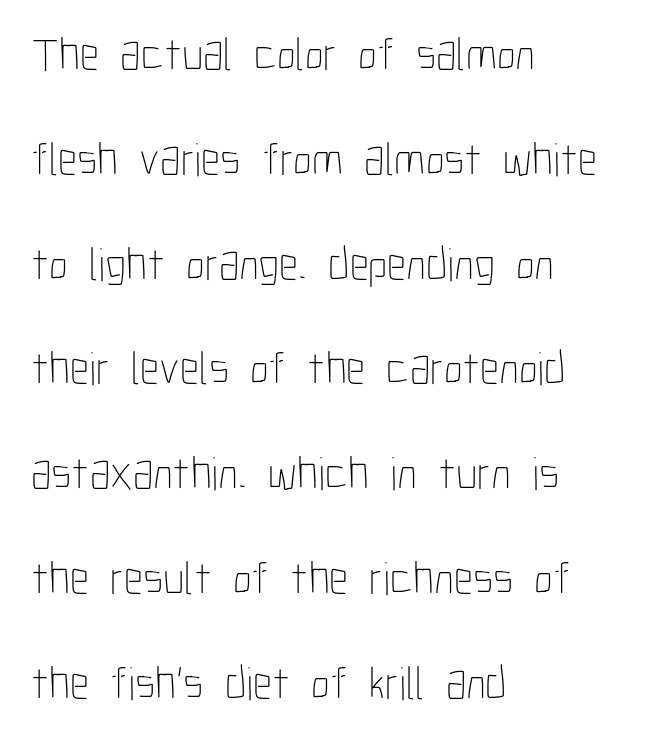
Q: Is the text bold? A: No.
Q: Is the text italic (slanted)? A: No, it is upright.
Q: Is the text underlined? A: No.
Q: How is the paragraph aligned? A: Left-aligned.
Q: Is the spacing between letters normal or unusually wide? A: Normal.
Q: Is the spacing between lines tight, normal or loose? A: Loose.
Q: Width (condensed, normal, or wide)? A: Condensed.
Q: Stroke contrast? A: Low.
Q: x-height? A: Medium.
Q: Monospaced? A: No.
